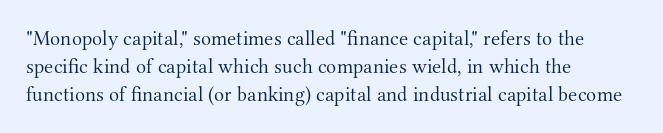
The image shows 21 px text type, upright; set left-aligned, normal line spacing (1.33x), normal letter spacing, not underlined.
